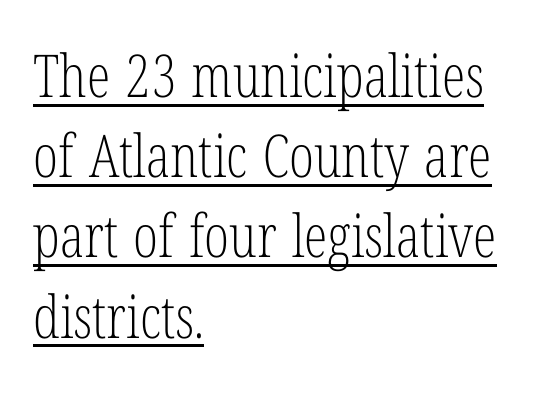
This is serif lettering, the kind often seen in printed books. It's the straight-up-and-down kind of type. Each letter keeps its own natural width here, so spacing adapts to shape. Weight: in the light-to-regular range. Between one letter and the next there's only the usual sliver of space. Compared with a centered layout, this one pins lines to the left instead.
